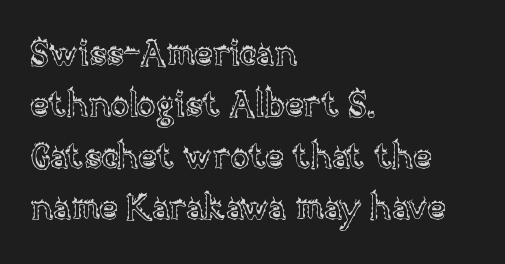
Q: Is the text italic (slanted)? A: No, it is upright.
Q: Is the text underlined? A: No.
Q: How is the paragraph aligned? A: Left-aligned.
Q: Is the spacing between letters normal or unusually wide? A: Normal.
Q: Is the spacing between lines tight, normal or loose? A: Normal.
Q: Width (condensed, normal, or wide)? A: Normal.
Q: x-height? A: Large.
Q: Monospaced? A: No.
